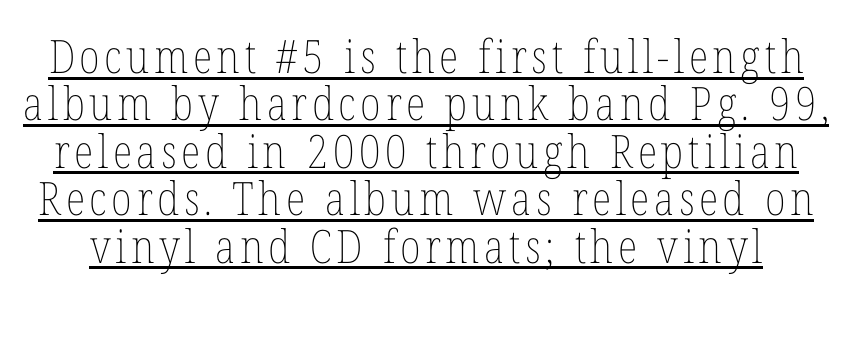
Q: Is the text bold? A: No.
Q: Is the text italic (slanted)? A: No, it is upright.
Q: Is the text underlined? A: Yes.
Q: Is the spacing between lines tight, normal or loose? A: Tight.
Q: Width (condensed, normal, or wide)? A: Condensed.
Q: Stroke contrast? A: Low.
Q: x-height? A: Medium.
Q: Monospaced? A: No.
